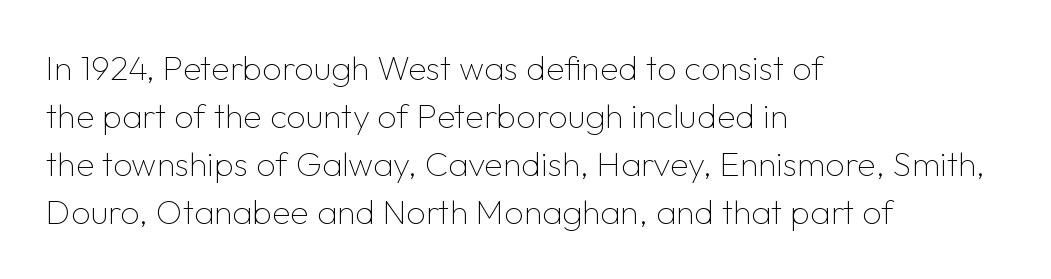
Q: Is the text bold? A: No.
Q: Is the text italic (slanted)? A: No, it is upright.
Q: Is the typeface a serif or a sans-serif typeface? A: Sans-serif.
Q: Is the text underlined? A: No.
Q: How is the paragraph aligned? A: Left-aligned.
Q: Is the spacing between letters normal or unusually wide? A: Normal.
Q: Is the spacing between lines tight, normal or loose? A: Normal.
Q: Width (condensed, normal, or wide)? A: Normal.
Q: Stroke contrast? A: Low.
Q: x-height? A: Medium.
Q: Monospaced? A: No.
